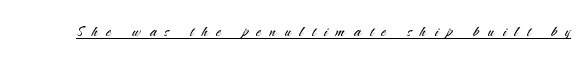
The image shows 20 px text type; set unusually wide letter spacing (+0.43 em), underlined.
